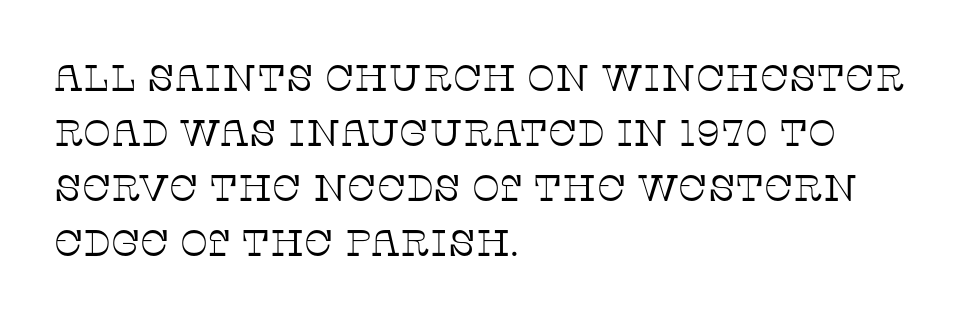
Q: Is the text bold? A: No.
Q: Is the text italic (slanted)? A: No, it is upright.
Q: Is the typeface a serif or a sans-serif typeface? A: Serif.
Q: Is the text underlined? A: No.
Q: How is the paragraph aligned? A: Left-aligned.
Q: Is the spacing between letters normal or unusually wide? A: Normal.
Q: Is the spacing between lines tight, normal or loose? A: Normal.
Q: Width (condensed, normal, or wide)? A: Normal.
Q: Stroke contrast? A: Low.
Q: x-height? A: Large.
Q: Monospaced? A: No.
